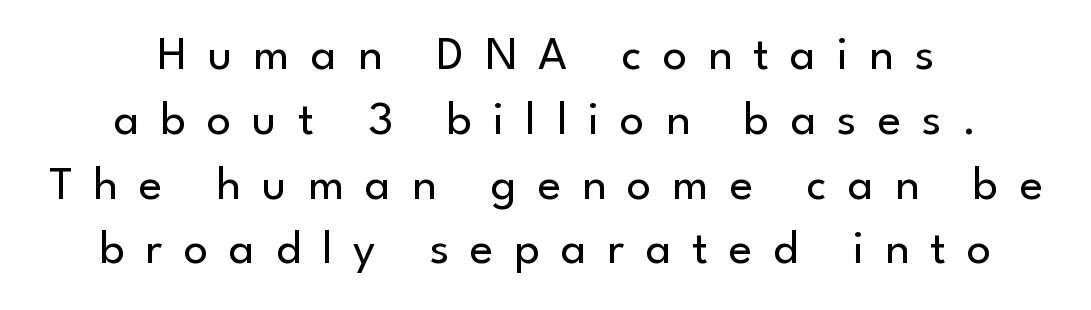
A roman cut, with each character standing at attention. A typesetter would call this heavily tracked-out type. Observe the absence of serifs on each vertical stroke in this sample. Stem width sits at or under what a default text font uses. The rendering uses natural spacing where letterforms have individual widths.
